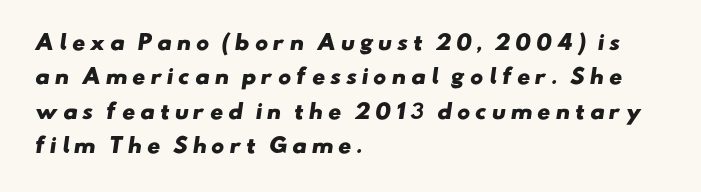
Q: Is the text bold? A: Yes.
Q: Is the text underlined? A: No.
Q: How is the paragraph aligned? A: Left-aligned.
Q: Is the spacing between letters normal or unusually wide? A: Unusually wide.
